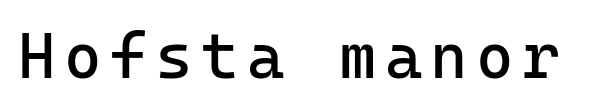
Q: Is the text bold? A: No.
Q: Is the text italic (slanted)? A: No, it is upright.
Q: Is the typeface a serif or a sans-serif typeface? A: Sans-serif.
Q: Is the text underlined? A: No.
Q: Width (condensed, normal, or wide)? A: Normal.
Q: Stroke contrast? A: Low.
Q: x-height? A: Medium.
Q: Monospaced? A: Yes.
